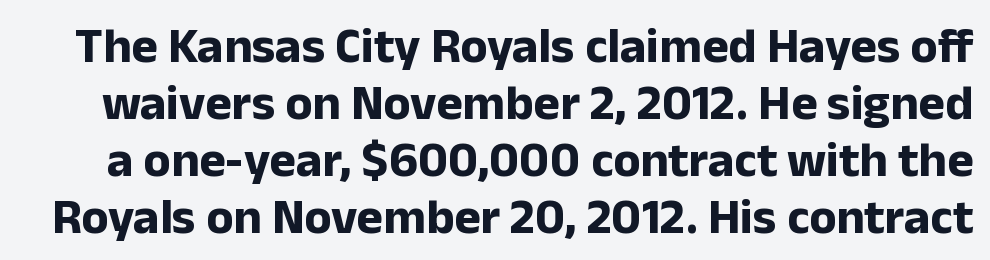
Interline gaps are noticeably narrow in this sample. These lines carry a lot of weight — the face is fully bold. Here the glyphs are tracked normally, forming tight word shapes. Lines of text with bare space underneath. Nothing sits at the stroke ends, so this counts as sans-serif.
